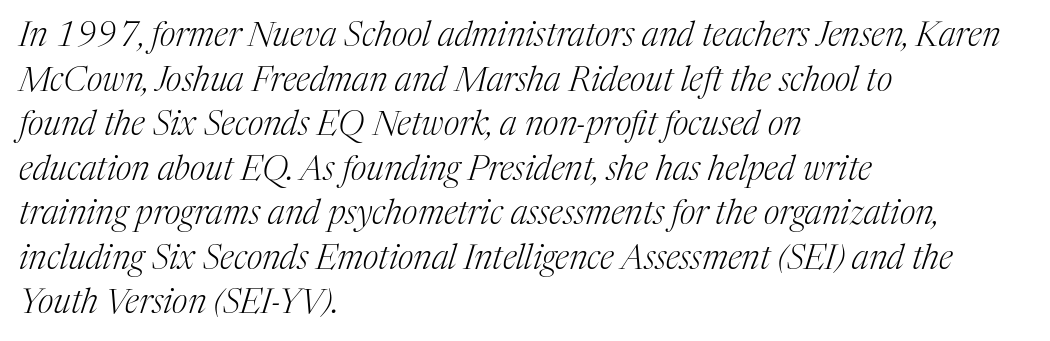
Q: Is the text bold? A: No.
Q: Is the text italic (slanted)? A: Yes, it leans right by about 17 degrees.
Q: Is the typeface a serif or a sans-serif typeface? A: Serif.
Q: Is the text underlined? A: No.
Q: How is the paragraph aligned? A: Left-aligned.
Q: Is the spacing between letters normal or unusually wide? A: Normal.
Q: Is the spacing between lines tight, normal or loose? A: Normal.
Q: Width (condensed, normal, or wide)? A: Normal.
Q: Stroke contrast? A: Medium.
Q: x-height? A: Medium.
Q: Monospaced? A: No.
